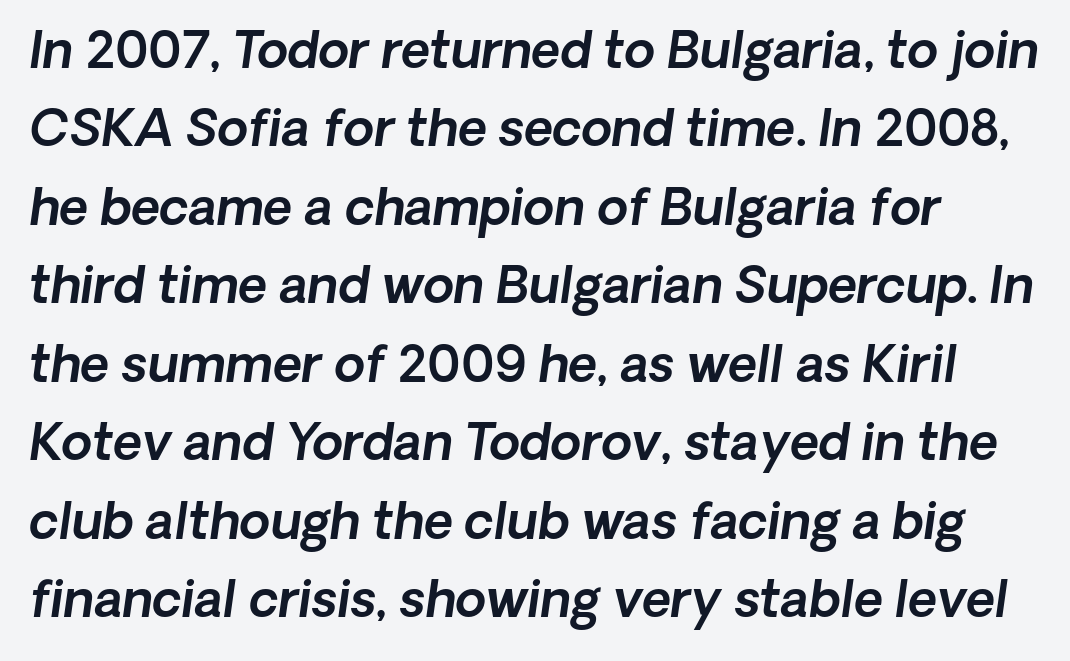
{"serif": "no", "width": "normal", "x_height": "medium", "monospaced": "no", "underline": "no", "line_spacing": "normal", "line_spacing_ratio": 1.57, "letter_spacing": "normal", "letter_spacing_em": 0.0, "glyph_px": 50}
